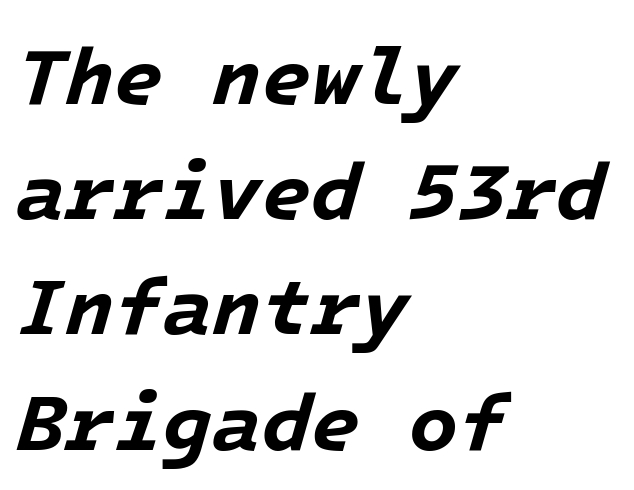
The image shows 80 px bold type, italic (leaning right); set left-aligned, normal line spacing (1.44x), normal letter spacing, not underlined; low stroke contrast and a medium x-height.
